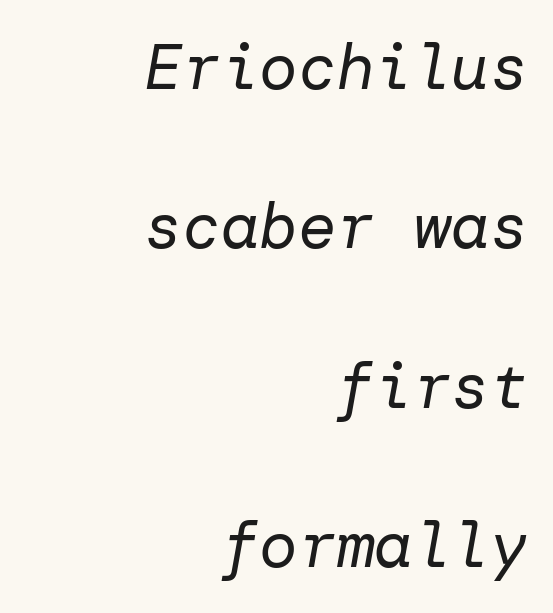
Q: Is the text bold? A: No.
Q: Is the text italic (slanted)? A: Yes, it leans right by about 10 degrees.
Q: Is the text underlined? A: No.
Q: How is the paragraph aligned? A: Right-aligned.
Q: Is the spacing between letters normal or unusually wide? A: Normal.
Q: Is the spacing between lines tight, normal or loose? A: Loose.
Q: Width (condensed, normal, or wide)? A: Normal.
Q: Stroke contrast? A: Low.
Q: x-height? A: Medium.
